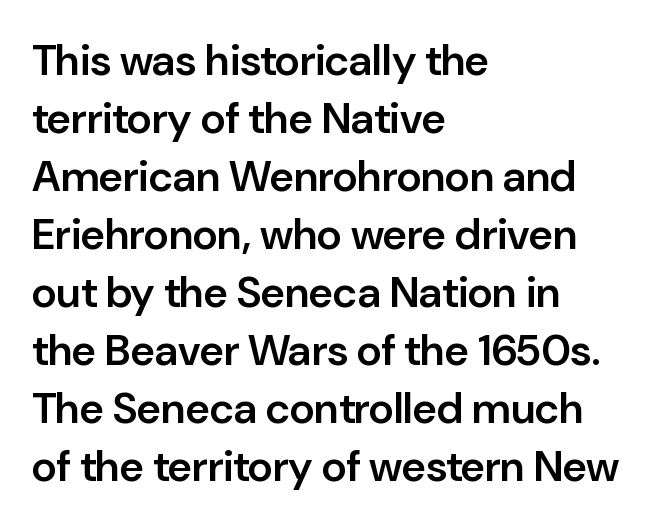
The image shows 43 px semibold sans-serif type, upright; set left-aligned, normal line spacing (1.35x), normal letter spacing, not underlined; low stroke contrast and a medium x-height.
